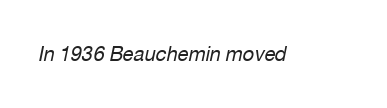
Words appear dense and cohesive because spacing is normal. The area under the type is left untouched. The strokes are not fattened; the text isn't bold. The whole block is typeset with a tilt.
